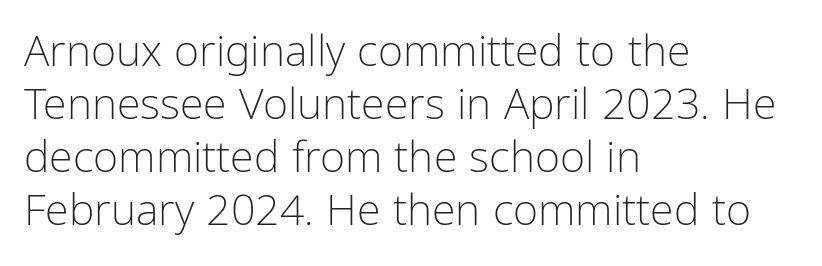
Nobody touched the tracking dial on this one. The rag falls on the right side of this text block. Posture: vertical. Nothing heavy about these letters — not bold at all. Stroke terminals: plain, sans-serif.
